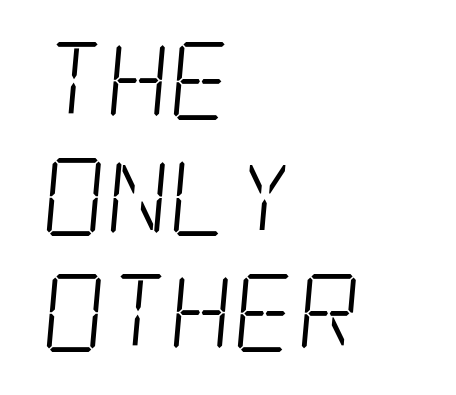
The image shows 78 px light, condensed serif type; set left-aligned, normal line spacing (1.49x), normal letter spacing, not underlined; low stroke contrast and a large x-height.
